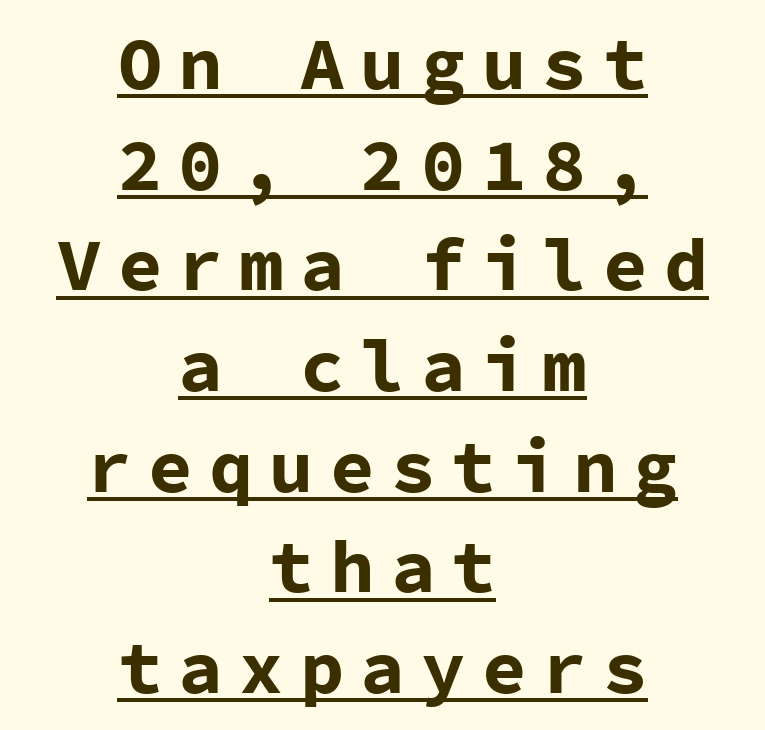
The image shows 74 px bold sans-serif type, upright, monospaced; set centered, normal line spacing (1.36x), unusually wide letter spacing (+0.22 em), underlined; low stroke contrast and a medium x-height.
